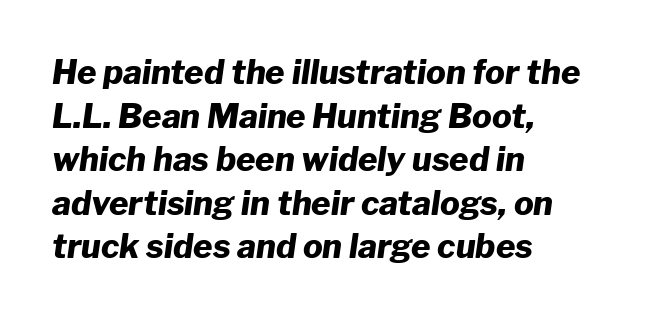
Q: Is the text bold? A: Yes.
Q: Is the text italic (slanted)? A: Yes, it leans right by about 8 degrees.
Q: Is the text underlined? A: No.
Q: How is the paragraph aligned? A: Left-aligned.
Q: Is the spacing between letters normal or unusually wide? A: Normal.
Q: Is the spacing between lines tight, normal or loose? A: Normal.
Q: Width (condensed, normal, or wide)? A: Normal.
Q: Stroke contrast? A: Low.
Q: x-height? A: Medium.
Q: Monospaced? A: No.
